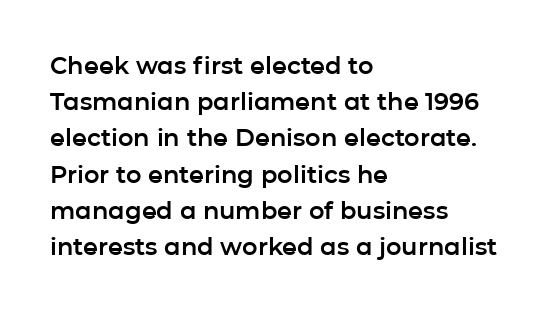
Leading: standard. Ascenders rise straight up at ninety degrees. Nobody drew a line under any word here. Here the glyphs are tracked normally, forming tight word shapes. All the whitespace from short lines collects on the right.
